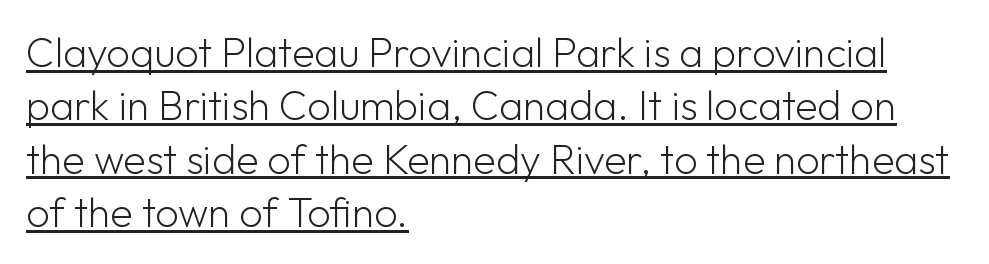
The image shows 41 px light sans-serif type, upright; set left-aligned, normal line spacing (1.3x), normal letter spacing, underlined; low stroke contrast and a medium x-height.
